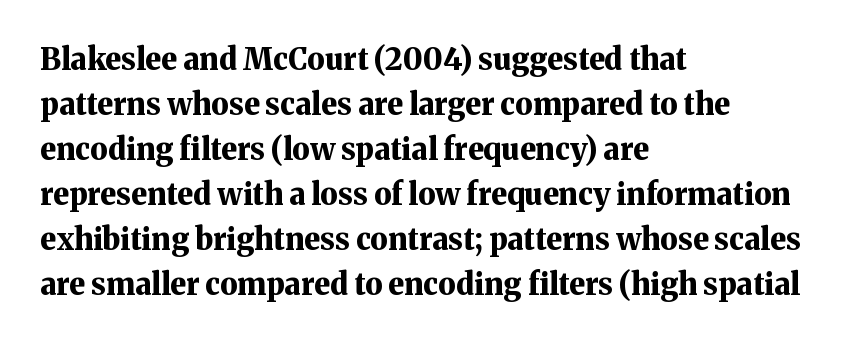
The horizontal fit of the characters is conventional and even. Honestly, there is no underline to notice here at all. The rendering shows small feet on the letterforms — a serif design. The glyphs have the mass of a bold cut.
